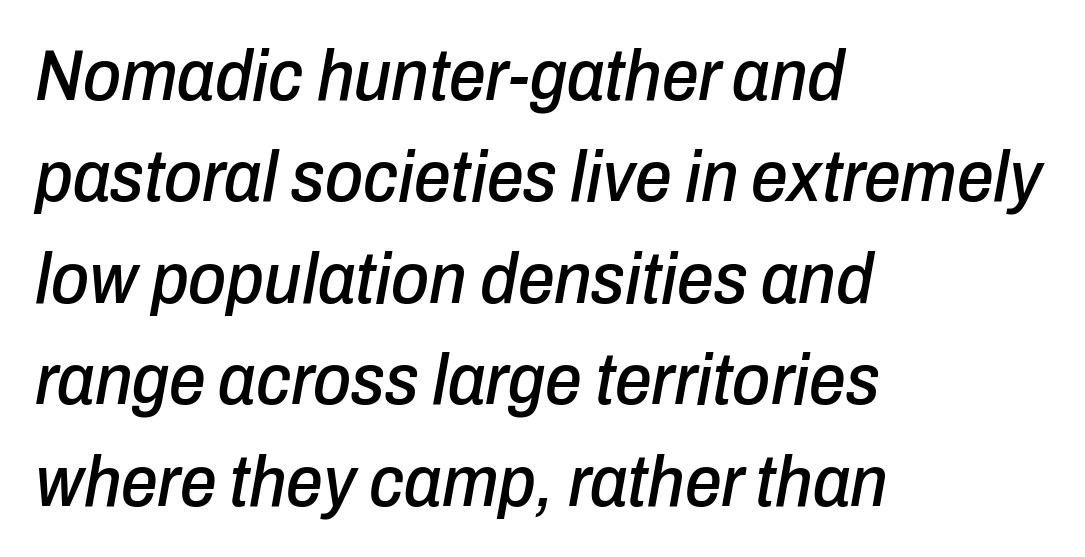
Do the characters align in a grid? No, the font is proportional. The horizontal fit of the characters is conventional and even. Compared with ordinary roman type, these characters are visibly tilted. Vertical spacing — default. Casual observation: everything's shoved over to the left.
